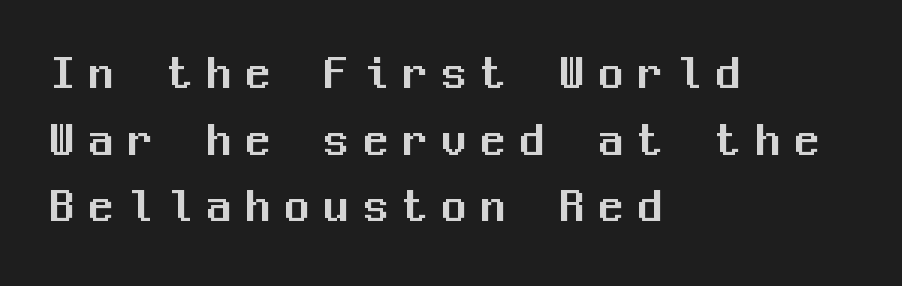
The image shows 49 px sans-serif type, upright, monospaced; set left-aligned, normal line spacing (1.36x), unusually wide letter spacing (+0.3 em), not underlined; medium stroke contrast and a medium x-height.
